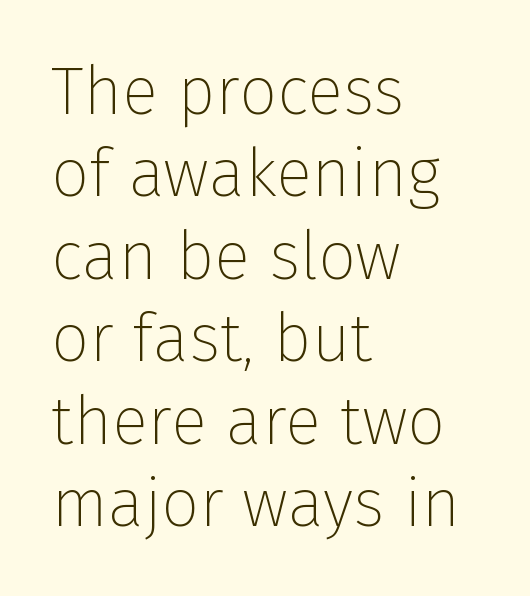
Is the letter spacing exaggerated? No — it looks like the ordinary default. The specimen reads as upright at a glance. Line beginnings align vertically; line endings do not. No heavy texture on the line: the type isn't bold. Here the designer chose a conventional face with non-uniform glyph widths.
